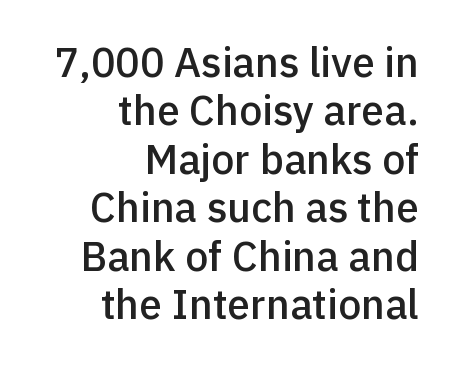
A sans-serif font was chosen for this passage. The letters sit at their default tracking, neither squeezed nor spread. The typesetter chose a ragged-left arrangement here. The lettering stays uniformly vertical, giving the passage a roman look.
